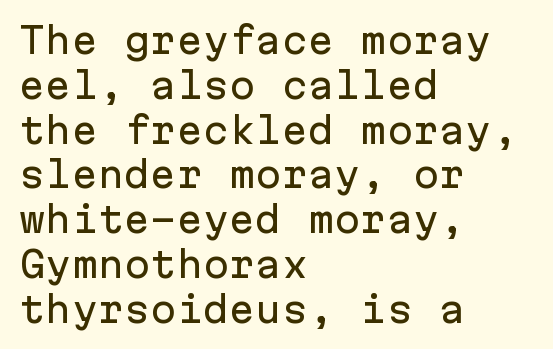
Q: Is the text italic (slanted)? A: No, it is upright.
Q: Is the typeface a serif or a sans-serif typeface? A: Sans-serif.
Q: Is the text underlined? A: No.
Q: How is the paragraph aligned? A: Left-aligned.
Q: Is the spacing between letters normal or unusually wide? A: Normal.
Q: Is the spacing between lines tight, normal or loose? A: Normal.
Q: Width (condensed, normal, or wide)? A: Normal.
Q: Stroke contrast? A: Low.
Q: x-height? A: Medium.
Q: Monospaced? A: Yes.
